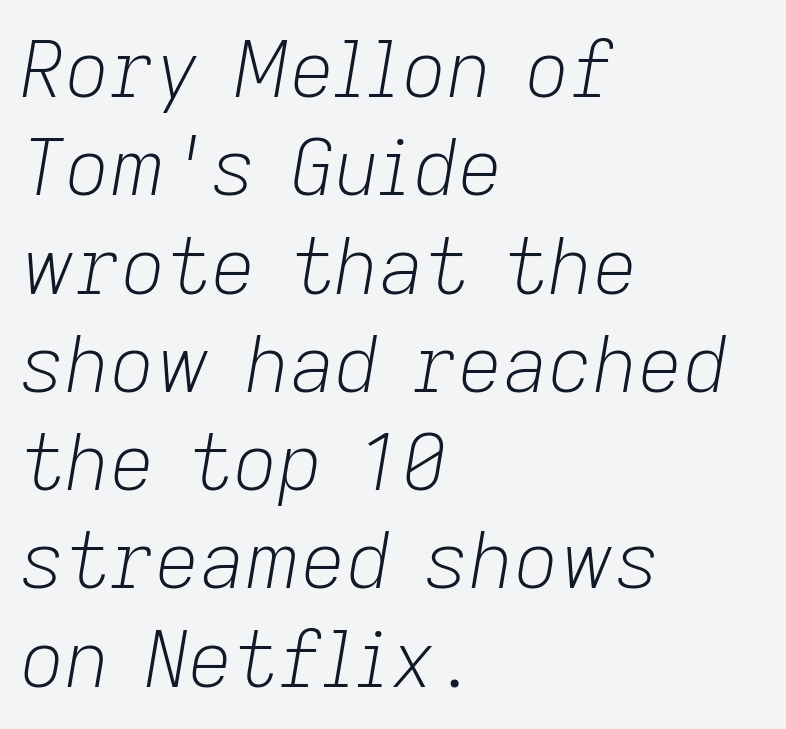
Q: Is the text bold? A: No.
Q: Is the text italic (slanted)? A: Yes, it leans right by about 9 degrees.
Q: Is the text underlined? A: No.
Q: How is the paragraph aligned? A: Left-aligned.
Q: Is the spacing between letters normal or unusually wide? A: Normal.
Q: Is the spacing between lines tight, normal or loose? A: Normal.
Q: Width (condensed, normal, or wide)? A: Normal.
Q: Stroke contrast? A: Low.
Q: x-height? A: Medium.
Q: Monospaced? A: No.
